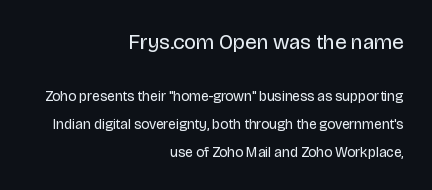
Q: Is the text bold? A: No.
Q: Is the text italic (slanted)? A: No, it is upright.
Q: Is the text underlined? A: No.
Q: How is the paragraph aligned? A: Right-aligned.
Q: Is the spacing between letters normal or unusually wide? A: Normal.
Q: Is the spacing between lines tight, normal or loose? A: Loose.
Q: Which block of text is set in a larger size, the first (top) or the second (bottom)? A: The first (top) one.
